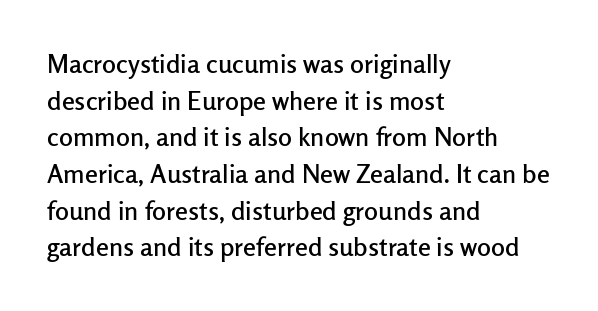
{"italic": "no", "underline": "no", "align": "left", "line_spacing": "normal", "line_spacing_ratio": 1.41, "letter_spacing": "normal", "letter_spacing_em": 0.0, "glyph_px": 26}
